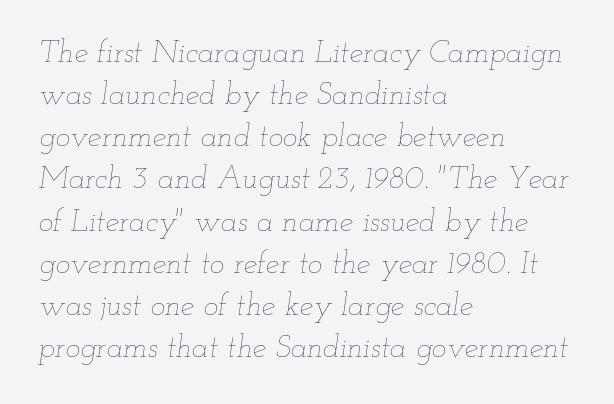
The font's italic variant was chosen for this text. The space beneath each line is pristine and unruled. Heaviness? Minimal to ordinary, like unemphasized prose. The passage shown has conventional tracking throughout. Compared with typical paragraphs, the rows here are spaced about the same.
